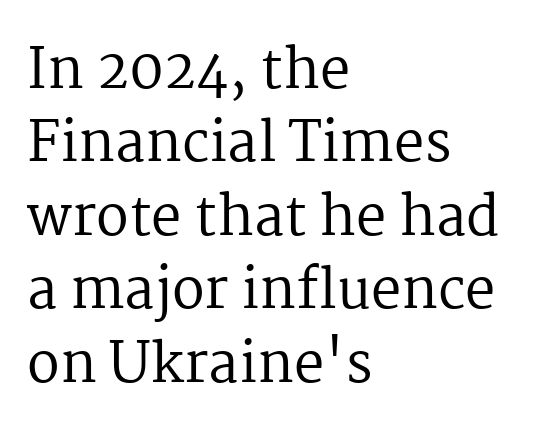
Q: Is the text bold? A: No.
Q: Is the text italic (slanted)? A: No, it is upright.
Q: Is the typeface a serif or a sans-serif typeface? A: Serif.
Q: Is the text underlined? A: No.
Q: How is the paragraph aligned? A: Left-aligned.
Q: Is the spacing between letters normal or unusually wide? A: Normal.
Q: Is the spacing between lines tight, normal or loose? A: Normal.
Q: Width (condensed, normal, or wide)? A: Normal.
Q: Stroke contrast? A: Medium.
Q: x-height? A: Medium.
Q: Monospaced? A: No.
